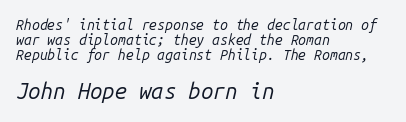
{"italic": "yes", "lean": "right", "slant_degrees": 14, "bold": "no", "underline": "no", "align": "left", "line_spacing": "tight", "line_spacing_ratio": 1.06, "letter_spacing": "normal", "letter_spacing_em": 0.0, "larger_block": "second", "size_ratio": 1.57, "glyph_px": 22}
